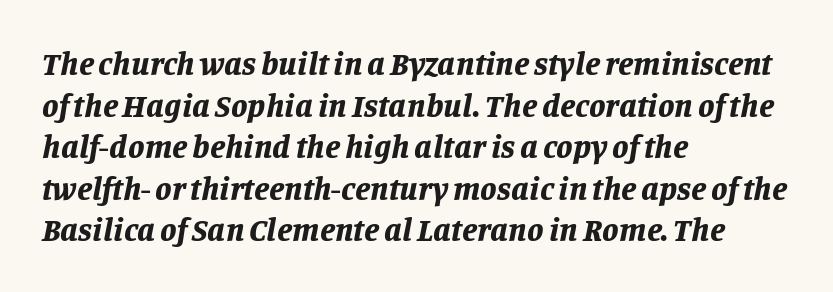
{"italic": "yes", "lean": "right", "slant_degrees": 11, "bold": "yes", "weight": "bold", "width": "normal", "stroke_contrast": "low", "x_height": "large", "monospaced": "no", "underline": "no", "align": "left", "line_spacing": "normal", "line_spacing_ratio": 1.26, "letter_spacing": "normal", "letter_spacing_em": 0.0, "glyph_px": 33}
